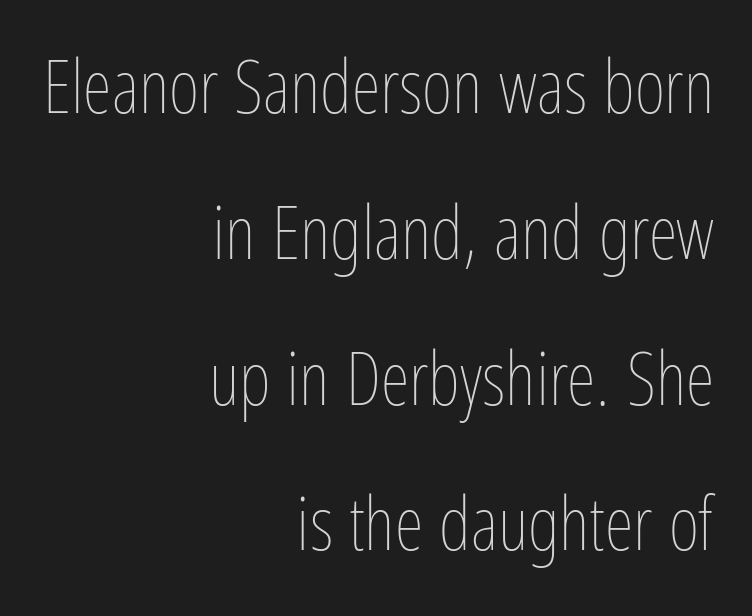
The image shows 74 px thin, condensed type, upright; set right-aligned, loose line spacing (1.97x), normal letter spacing, not underlined; low stroke contrast and a medium x-height.
